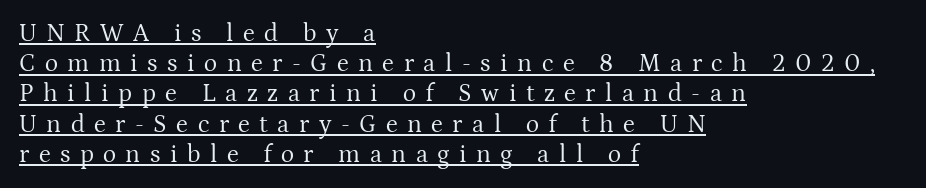
Q: Is the text bold? A: No.
Q: Is the text italic (slanted)? A: No, it is upright.
Q: Is the text underlined? A: Yes.
Q: How is the paragraph aligned? A: Left-aligned.
Q: Is the spacing between letters normal or unusually wide? A: Unusually wide.
